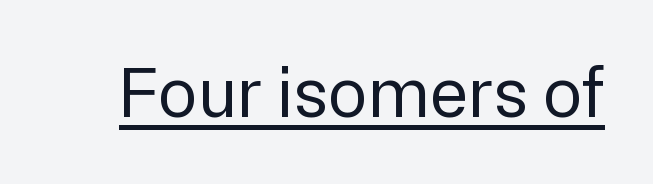
The image shows 73 px regular-weight sans-serif type, upright; set normal letter spacing, underlined; low stroke contrast and a medium x-height.
